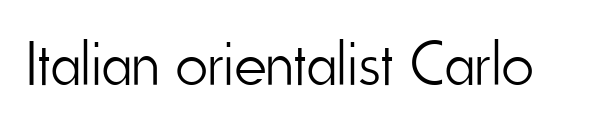
The image shows 62 px light, condensed sans-serif type, upright; set normal letter spacing, not underlined; low stroke contrast and a small x-height.
